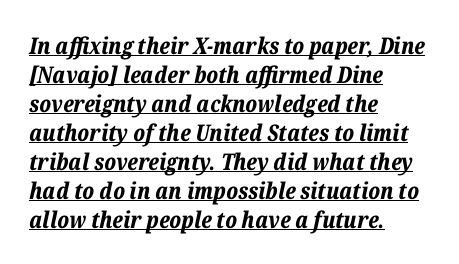
{"italic": "yes", "lean": "right", "slant_degrees": 12, "bold": "yes", "underline": "yes", "align": "left", "line_spacing": "normal", "line_spacing_ratio": 1.26, "letter_spacing": "normal", "letter_spacing_em": 0.0, "glyph_px": 23}
